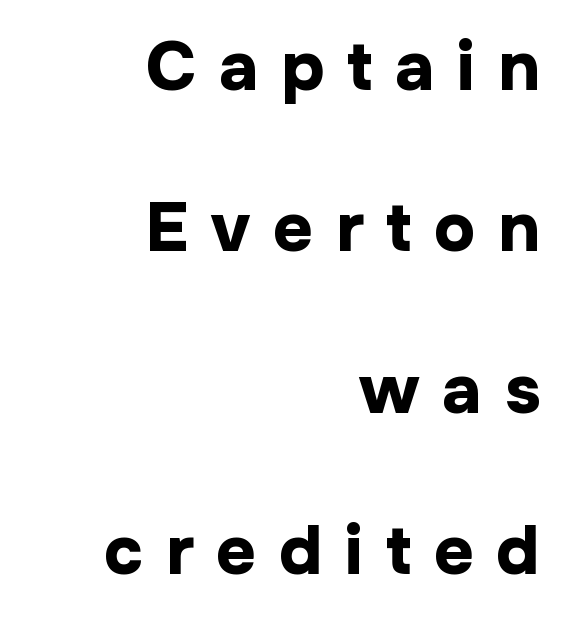
Q: Is the text bold? A: Yes.
Q: Is the text italic (slanted)? A: No, it is upright.
Q: Is the typeface a serif or a sans-serif typeface? A: Sans-serif.
Q: Is the text underlined? A: No.
Q: How is the paragraph aligned? A: Right-aligned.
Q: Is the spacing between letters normal or unusually wide? A: Unusually wide.
Q: Is the spacing between lines tight, normal or loose? A: Loose.
Q: Width (condensed, normal, or wide)? A: Normal.
Q: Stroke contrast? A: Low.
Q: x-height? A: Medium.
Q: Monospaced? A: No.
